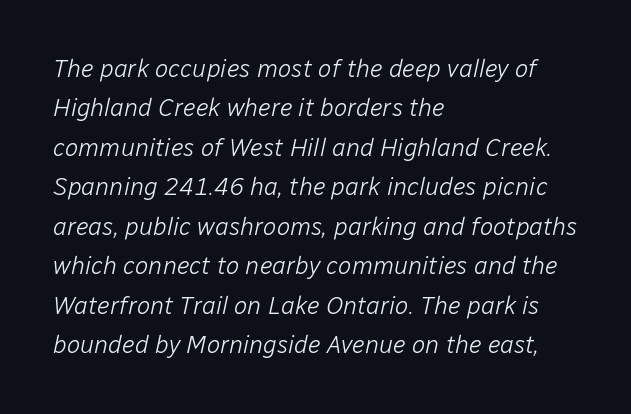
{"italic": "yes", "lean": "right", "slant_degrees": 12, "bold": "no", "underline": "no", "align": "left", "line_spacing": "normal", "line_spacing_ratio": 1.58, "letter_spacing": "normal", "letter_spacing_em": 0.0, "glyph_px": 25}
